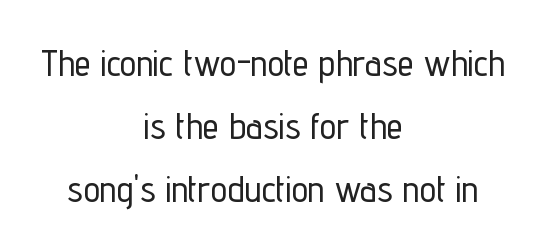
The image shows 37 px condensed sans-serif type, upright; set centered, normal line spacing (1.7x), normal letter spacing, not underlined; low stroke contrast and a medium x-height.
